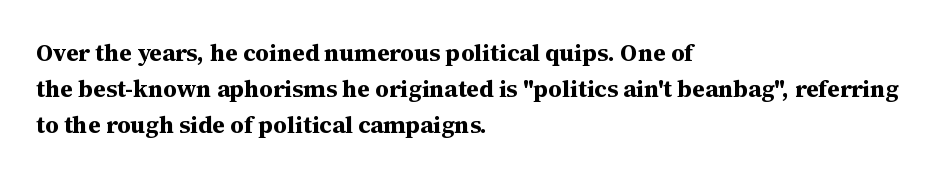
{"italic": "no", "bold": "yes", "underline": "no", "align": "left", "line_spacing": "normal", "line_spacing_ratio": 1.51, "letter_spacing": "normal", "letter_spacing_em": 0.0, "glyph_px": 24}
